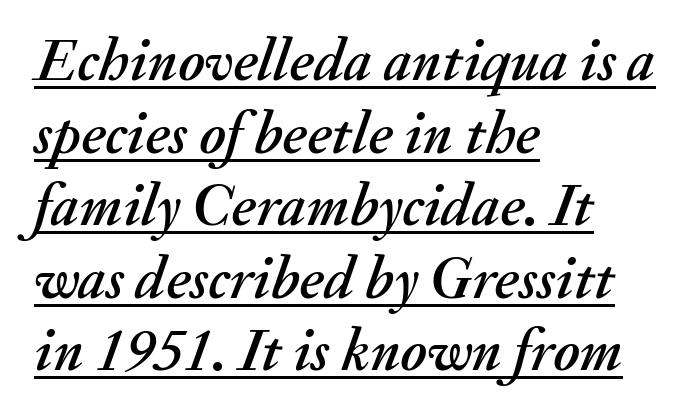
The image shows 60 px text type, italic (leaning right); set left-aligned, line spacing 1.21x, normal letter spacing, underlined; medium stroke contrast and a small x-height.
